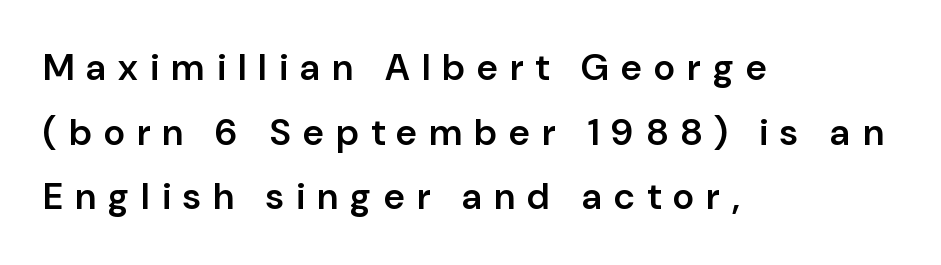
Q: Is the text bold? A: Semi-bold.
Q: Is the text italic (slanted)? A: No, it is upright.
Q: Is the typeface a serif or a sans-serif typeface? A: Sans-serif.
Q: Is the text underlined? A: No.
Q: How is the paragraph aligned? A: Left-aligned.
Q: Is the spacing between letters normal or unusually wide? A: Unusually wide.
Q: Width (condensed, normal, or wide)? A: Normal.
Q: Stroke contrast? A: Low.
Q: x-height? A: Medium.
Q: Monospaced? A: No.
